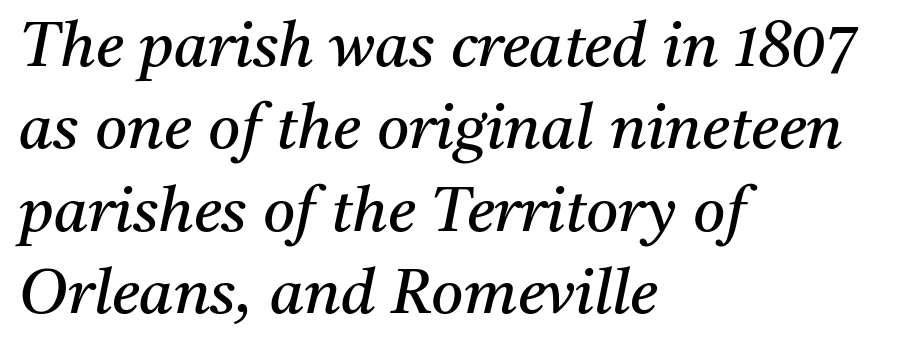
Type style note: has serifs. The gap between lines stays unmarked. The passage shown is not bold in any degree. Horizontal bands of white between lines are of average thickness. The passage shown is typed in a proportional face where columns would drift.
